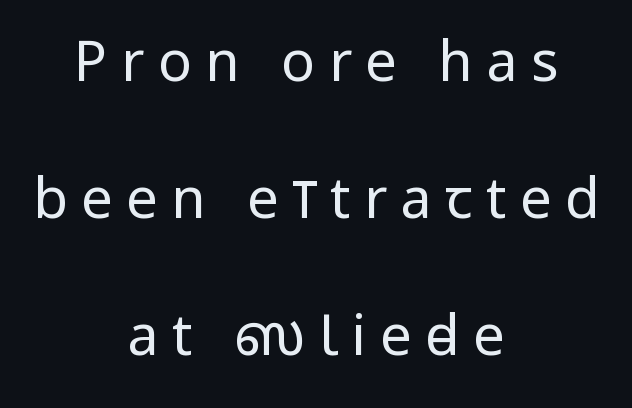
{"serif": "no", "italic": "no", "bold": "no", "weight": "regular", "width": "condensed", "stroke_contrast": "low", "x_height": "large", "monospaced": "no", "underline": "no", "align": "center", "line_spacing": "loose", "line_spacing_ratio": 2.45, "letter_spacing": "wide", "letter_spacing_em": 0.24, "glyph_px": 56}
